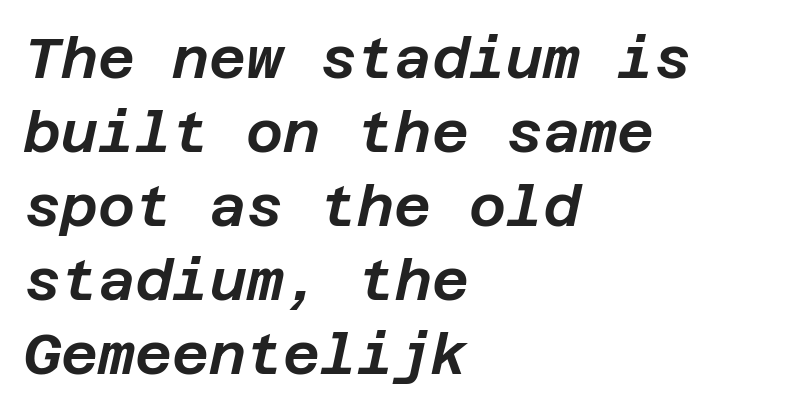
The image shows 57 px text type, italic (leaning right); set left-aligned, normal line spacing (1.3x), normal letter spacing, not underlined; low stroke contrast and a large x-height.
